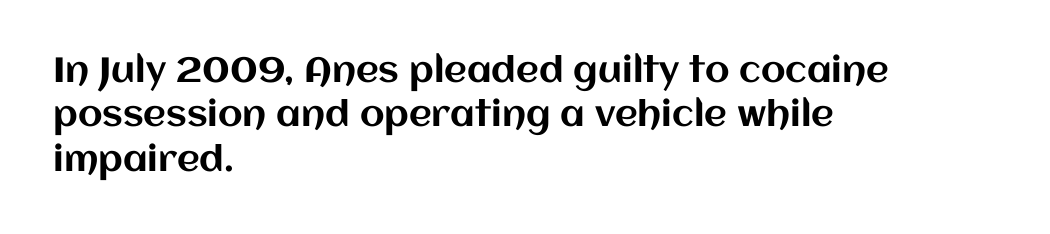
Does extra space separate the letters? No, they use regular spacing. The text block is weighted toward the left margin, trailing off unevenly rightward. The designer left line spacing at the default. No italicization has been applied; the sample stays upright. Note the varied advance widths — an 'i' is clearly narrower than an 'm'.
